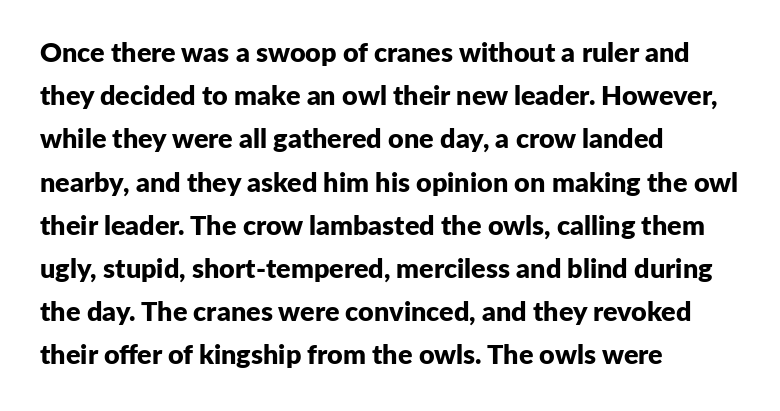
The image shows 27 px bold type, upright; set left-aligned, normal line spacing (1.6x), normal letter spacing, not underlined.
